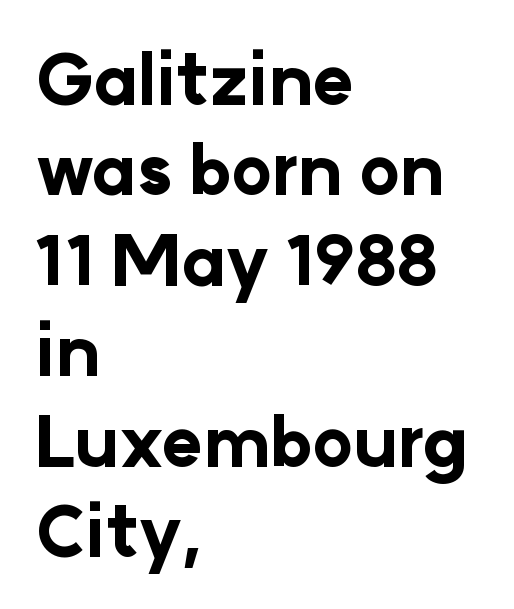
{"serif": "no", "italic": "no", "bold": "yes", "weight": "bold", "width": "normal", "stroke_contrast": "low", "x_height": "medium", "monospaced": "no", "underline": "no", "align": "left", "line_spacing": "normal", "line_spacing_ratio": 1.31, "letter_spacing": "normal", "letter_spacing_em": 0.0, "glyph_px": 69}
